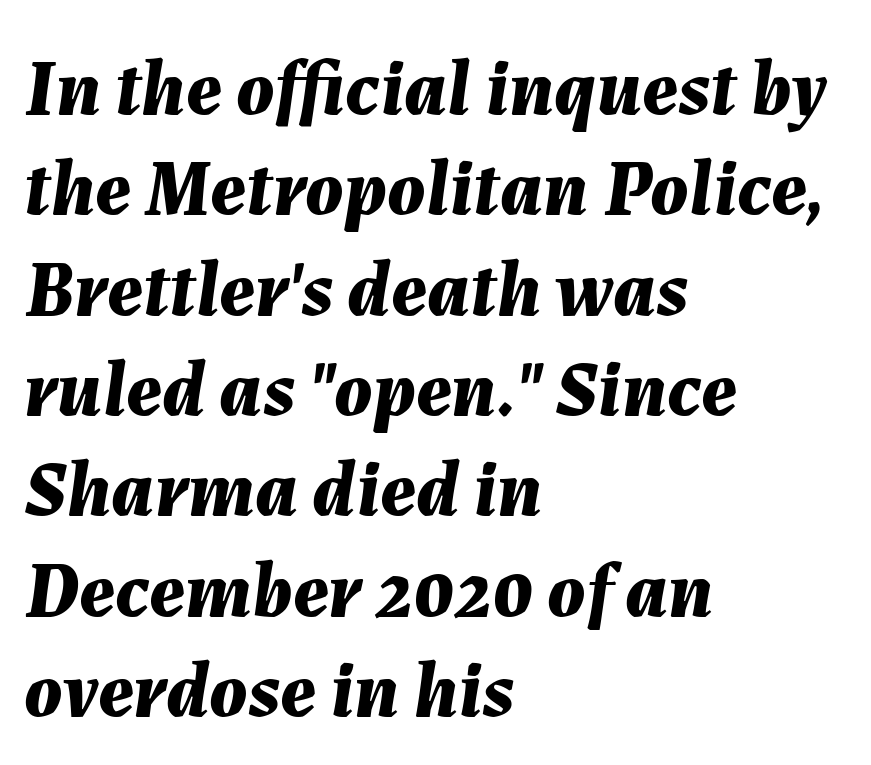
{"italic": "yes", "lean": "right", "slant_degrees": 7, "bold": "yes", "weight": "bold", "width": "normal", "stroke_contrast": "medium", "x_height": "medium", "monospaced": "no", "underline": "no", "align": "left", "line_spacing": "normal", "line_spacing_ratio": 1.27, "letter_spacing": "normal", "letter_spacing_em": 0.0, "glyph_px": 79}
